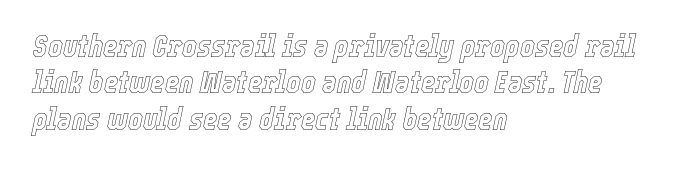
{"italic": "yes", "lean": "right", "slant_degrees": 12, "width": "condensed", "x_height": "medium", "monospaced": "no", "underline": "no", "align": "left", "line_spacing_ratio": 1.17, "letter_spacing": "normal", "letter_spacing_em": 0.0, "glyph_px": 31}
